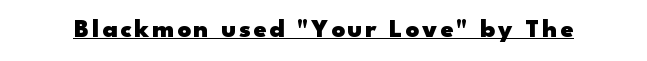
{"italic": "no", "bold": "yes", "underline": "yes", "glyph_px": 26}
